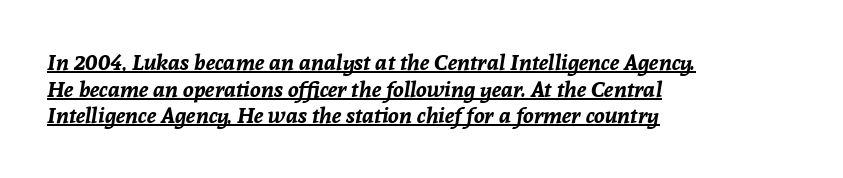
{"italic": "yes", "lean": "right", "slant_degrees": 8, "bold": "yes", "underline": "yes", "align": "left", "line_spacing_ratio": 1.21, "letter_spacing": "normal", "letter_spacing_em": 0.0, "glyph_px": 22}
